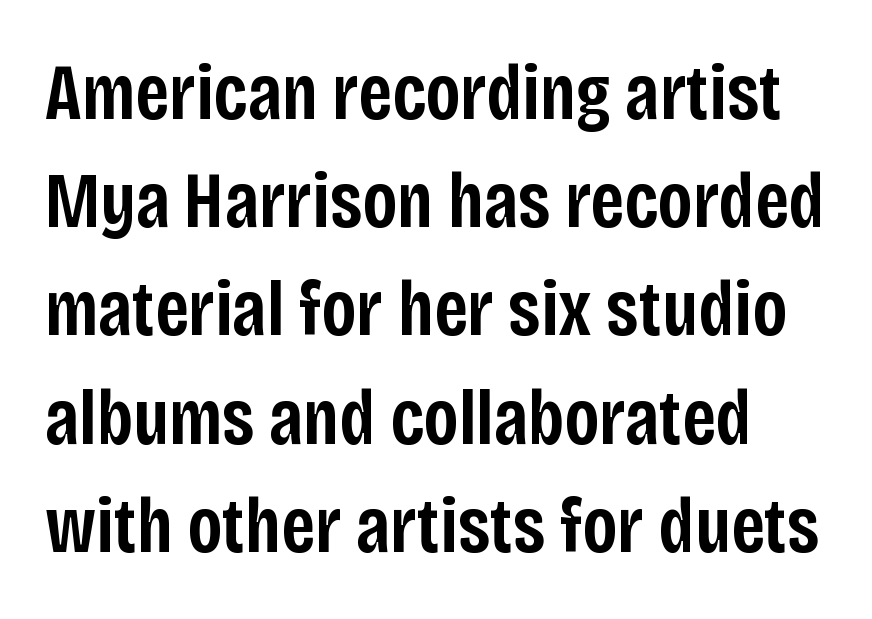
Q: Is the text bold? A: Semi-bold.
Q: Is the text italic (slanted)? A: No, it is upright.
Q: Is the typeface a serif or a sans-serif typeface? A: Sans-serif.
Q: Is the text underlined? A: No.
Q: Is the spacing between letters normal or unusually wide? A: Normal.
Q: Is the spacing between lines tight, normal or loose? A: Normal.
Q: Width (condensed, normal, or wide)? A: Condensed.
Q: Stroke contrast? A: Low.
Q: x-height? A: Large.
Q: Monospaced? A: No.
